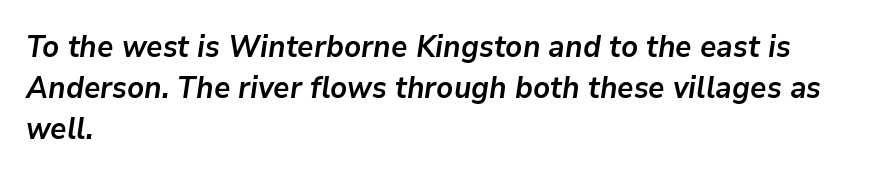
{"italic": "yes", "lean": "right", "slant_degrees": 9, "bold": "yes", "weight": "semibold", "width": "normal", "stroke_contrast": "low", "x_height": "medium", "monospaced": "no", "underline": "no", "align": "left", "line_spacing": "normal", "line_spacing_ratio": 1.37, "letter_spacing": "normal", "letter_spacing_em": 0.0, "glyph_px": 30}
